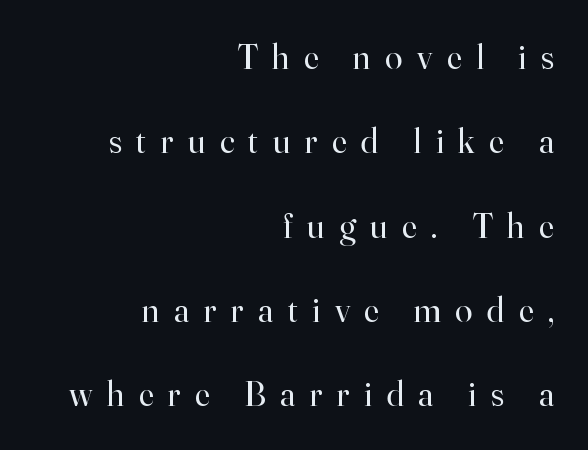
The image shows 35 px regular-weight serif type, upright; set right-aligned, loose line spacing (2.41x), unusually wide letter spacing (+0.41 em), not underlined; high stroke contrast and a small x-height.
